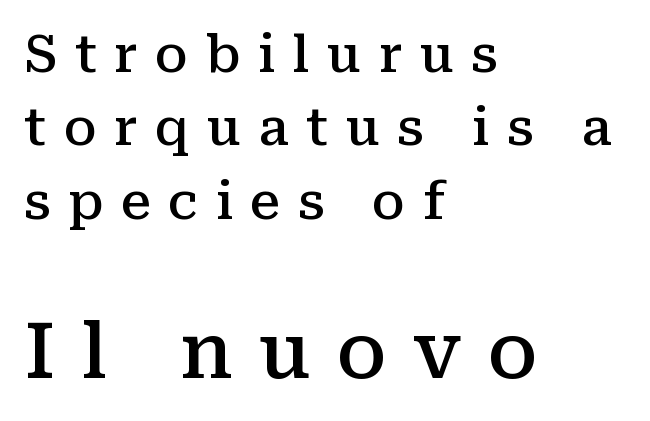
The image shows 77 px semibold serif type, upright; set left-aligned, normal line spacing (1.44x), unusually wide letter spacing (+0.34 em), not underlined; the second (bottom) block is 1.51x larger; medium stroke contrast and a medium x-height.
